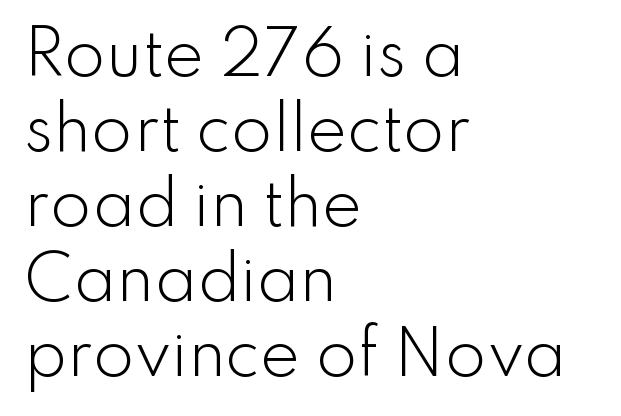
{"serif": "no", "italic": "no", "bold": "no", "weight": "light", "width": "normal", "stroke_contrast": "low", "x_height": "small", "monospaced": "no", "underline": "no", "align": "left", "line_spacing": "normal", "line_spacing_ratio": 1.25, "letter_spacing": "normal", "letter_spacing_em": 0.0, "glyph_px": 60}
